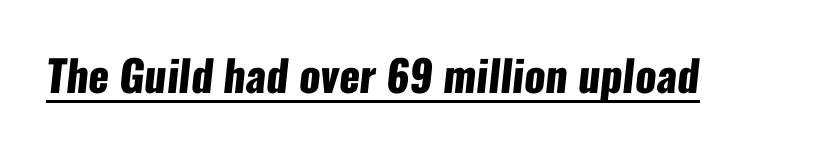
{"serif": "no", "bold": "yes", "weight": "heavy", "width": "condensed", "stroke_contrast": "low", "x_height": "medium", "monospaced": "no", "underline": "yes", "letter_spacing": "normal", "letter_spacing_em": 0.0, "glyph_px": 43}
